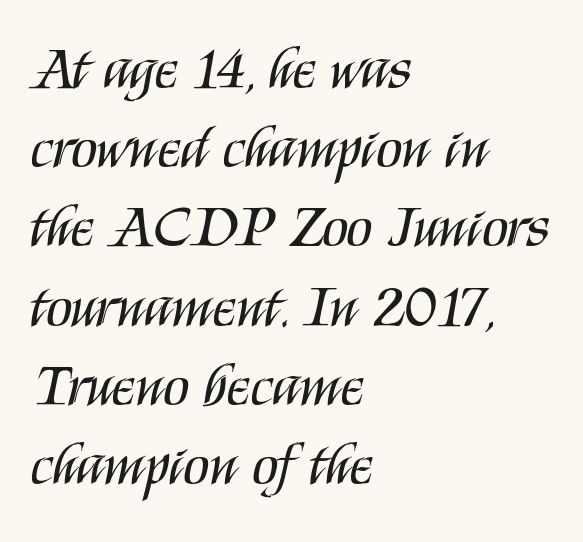
Q: Is the text bold? A: No.
Q: Is the text italic (slanted)? A: Yes.
Q: Is the typeface a serif or a sans-serif typeface? A: Sans-serif.
Q: Is the text underlined? A: No.
Q: How is the paragraph aligned? A: Left-aligned.
Q: Is the spacing between letters normal or unusually wide? A: Normal.
Q: Is the spacing between lines tight, normal or loose? A: Normal.
Q: Width (condensed, normal, or wide)? A: Condensed.
Q: Stroke contrast? A: Medium.
Q: x-height? A: Large.
Q: Monospaced? A: No.
